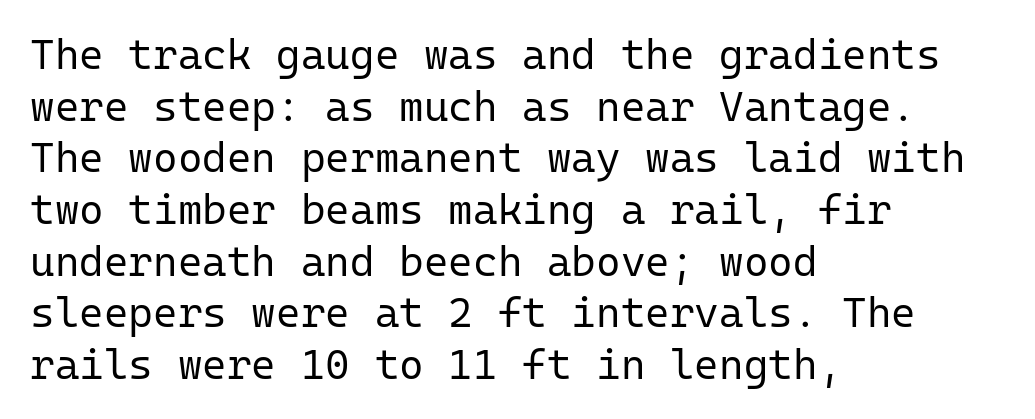
Classification — sans serif. Reading down the block, your eye returns to a fixed left position each line. The space directly below the letters is spotless. Think standard paragraph weight, or any step lighter than that.
